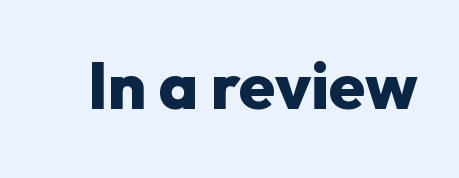
Q: Is the text bold? A: Yes.
Q: Is the text italic (slanted)? A: No, it is upright.
Q: Is the typeface a serif or a sans-serif typeface? A: Sans-serif.
Q: Is the text underlined? A: No.
Q: Is the spacing between letters normal or unusually wide? A: Normal.
Q: Width (condensed, normal, or wide)? A: Normal.
Q: Stroke contrast? A: Low.
Q: x-height? A: Medium.
Q: Monospaced? A: No.
